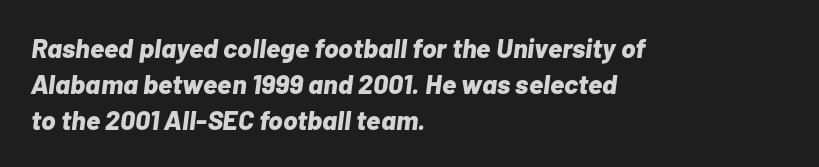
Q: Is the text bold? A: Yes.
Q: Is the text italic (slanted)? A: Yes, it leans right by about 7 degrees.
Q: Is the text underlined? A: No.
Q: How is the paragraph aligned? A: Left-aligned.
Q: Is the spacing between letters normal or unusually wide? A: Normal.
Q: Is the spacing between lines tight, normal or loose? A: Normal.
